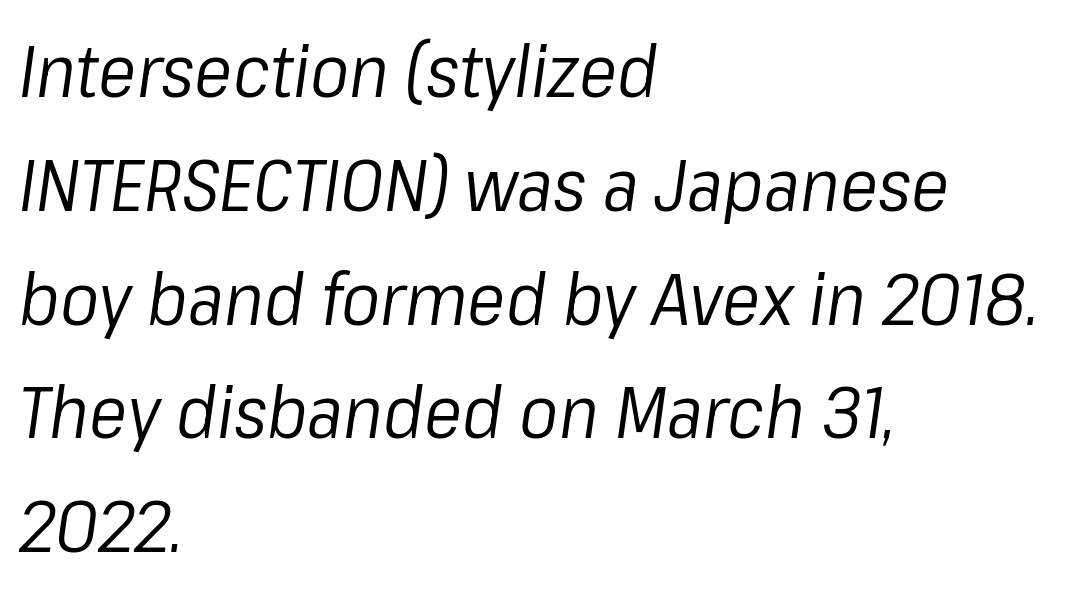
Q: Is the text bold? A: No.
Q: Is the text italic (slanted)? A: Yes, it leans right by about 8 degrees.
Q: Is the text underlined? A: No.
Q: How is the paragraph aligned? A: Left-aligned.
Q: Is the spacing between letters normal or unusually wide? A: Normal.
Q: Is the spacing between lines tight, normal or loose? A: Normal.
Q: Width (condensed, normal, or wide)? A: Normal.
Q: Stroke contrast? A: Low.
Q: x-height? A: Medium.
Q: Monospaced? A: No.
